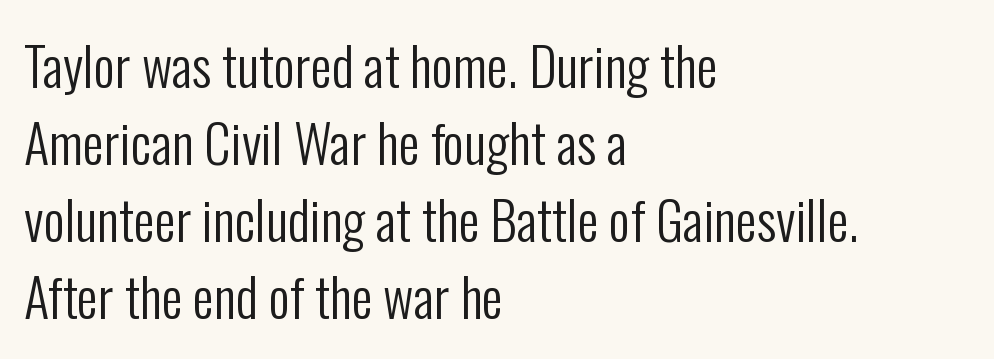
{"serif": "no", "italic": "no", "bold": "no", "weight": "regular", "width": "condensed", "stroke_contrast": "low", "x_height": "medium", "monospaced": "no", "underline": "no", "align": "left", "line_spacing": "normal", "line_spacing_ratio": 1.45, "letter_spacing": "normal", "letter_spacing_em": 0.0, "glyph_px": 53}
